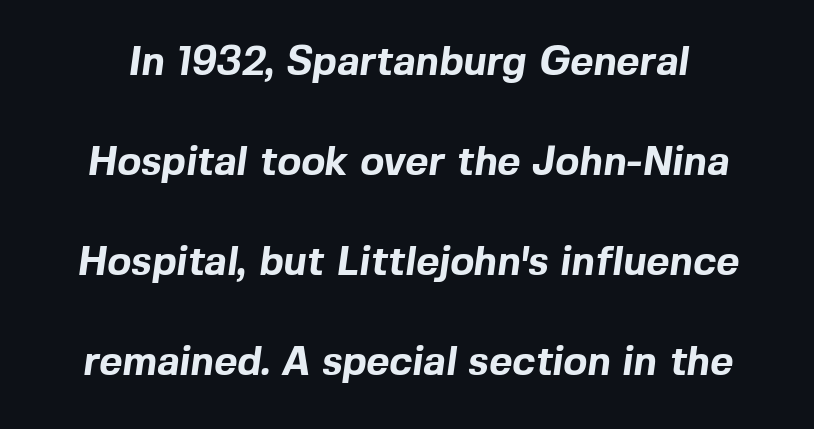
Unmarked baselines from the first word to the last. Regarding serifs, this sample does without them. As a designer I'd log this as weight 700, bold. Inter-character spacing is left at the font's built-in metrics. The block of text is sparse from top to bottom, with ample space between rows. This sample has the flowing, uneven cadence of proportional lettering.
